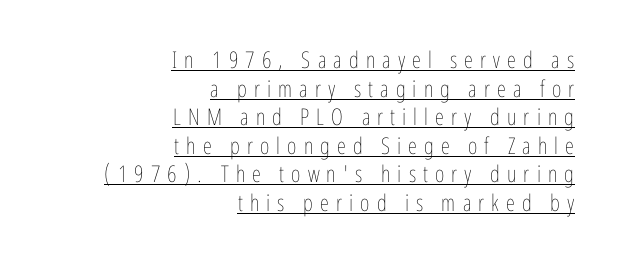
Weight class: somewhere from thin through regular. Characters remain perfectly vertical along every line. Line ends are locked; line starts wander. This sample carries an underscore along the baseline area.
